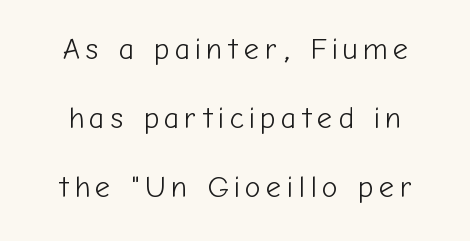
Loosely led — the rows are spread out. Caption: face not bold, strokes unweighted. Italic? Not at all — the glyphs are vertical. The space beneath each line is pristine and unruled. These lines are rendered in a variable-pitch font. Does the type have serifs? No, each stem ends abruptly.
